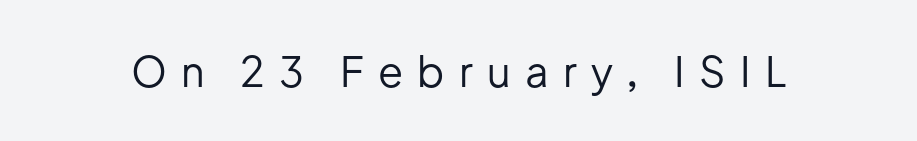
Proportional: the letters do not fall into vertical columns. The face used here is rendered with a markedly widened letterfit. Rule under the text: the space is simply empty. No extra ink here — the face is not bold. Type style note: lacks serifs. Do the letters lean? They stand straight.
